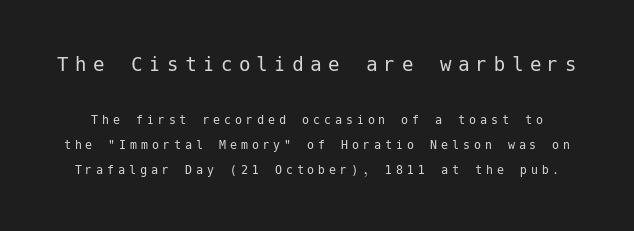
Character size in the leading block exceeds that of the trailing block. Upright lettering throughout. Honestly, the letter spacing is so wide it's the main thing you notice. Descenders hang freely into open space. The font sits on the lighter half of the weight spectrum, regular included.
